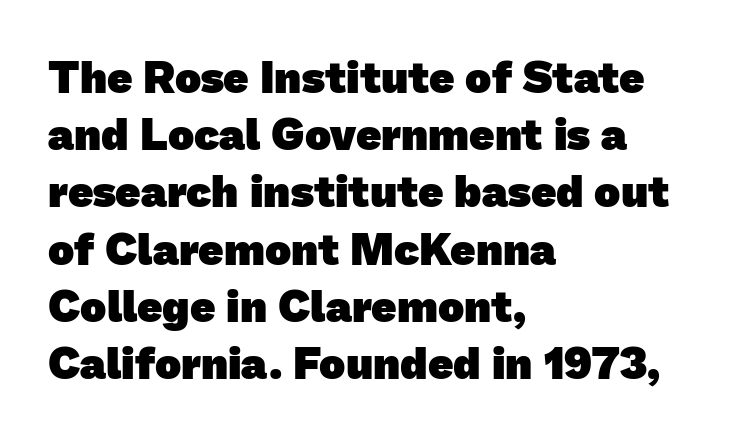
{"serif": "no", "bold": "yes", "weight": "heavy", "width": "normal", "stroke_contrast": "low", "x_height": "medium", "monospaced": "no", "underline": "no", "align": "left", "line_spacing": "normal", "line_spacing_ratio": 1.3, "letter_spacing": "normal", "letter_spacing_em": 0.0, "glyph_px": 44}
